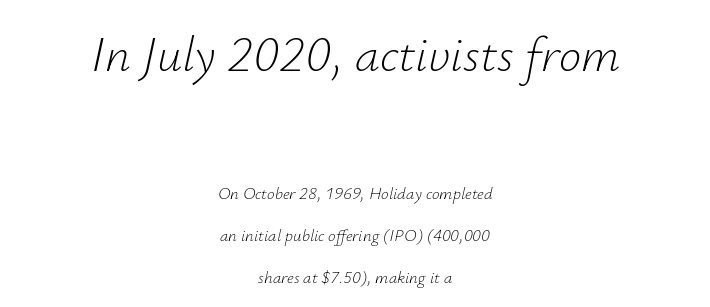
The image shows 50 px light type, italic (leaning right); set centered, loose line spacing (2.47x), normal letter spacing, not underlined; the first (top) block is 2.94x larger; low stroke contrast and a small x-height.
